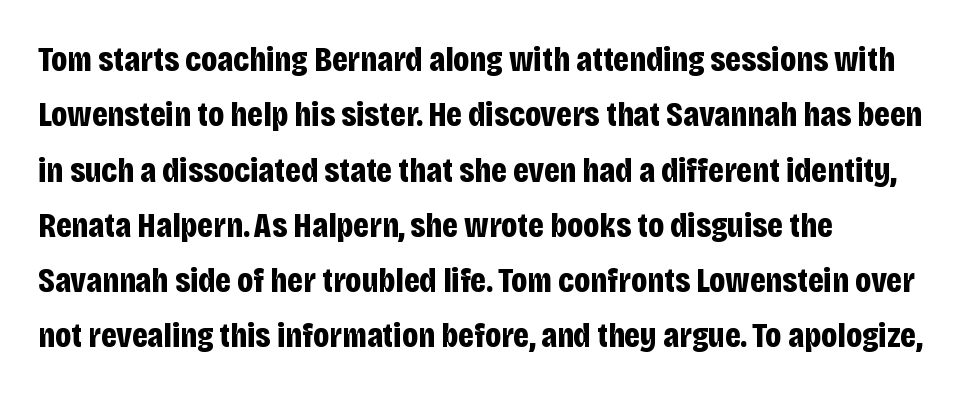
The image shows 35 px bold, condensed sans-serif type, upright; set left-aligned, normal line spacing (1.58x), normal letter spacing, not underlined; low stroke contrast and a large x-height.
